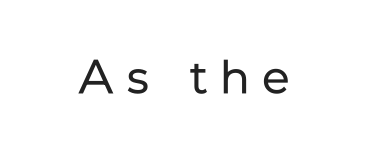
Q: Is the text bold? A: No.
Q: Is the text italic (slanted)? A: No, it is upright.
Q: Is the typeface a serif or a sans-serif typeface? A: Sans-serif.
Q: Is the text underlined? A: No.
Q: Is the spacing between letters normal or unusually wide? A: Unusually wide.
Q: Width (condensed, normal, or wide)? A: Normal.
Q: Stroke contrast? A: Low.
Q: x-height? A: Medium.
Q: Monospaced? A: No.
